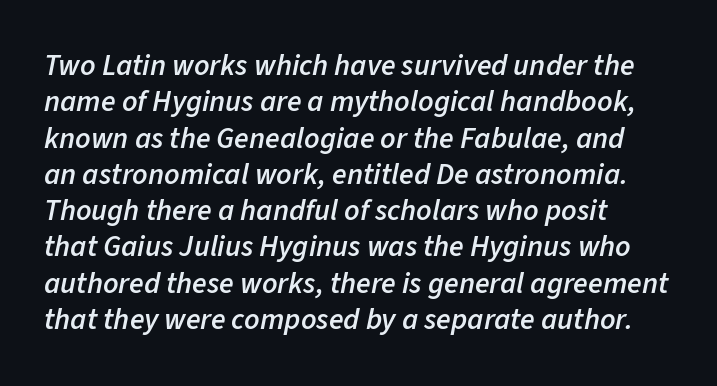
Honestly, there is no underline to notice here at all. The rendering applies a slant to the glyphs. The passage is arranged the way most books set body copy — flush left. Compared with an ordinary text face, these strokes are moderately heavier — a semibold. This rendering leaves character spacing at its baseline value. The letters advance in unequal steps, a hallmark of proportional type.
